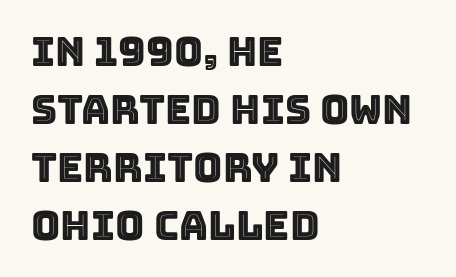
{"italic": "no", "width": "normal", "x_height": "large", "monospaced": "no", "underline": "no", "align": "left", "line_spacing": "normal", "line_spacing_ratio": 1.45, "letter_spacing": "normal", "letter_spacing_em": 0.0, "glyph_px": 40}
